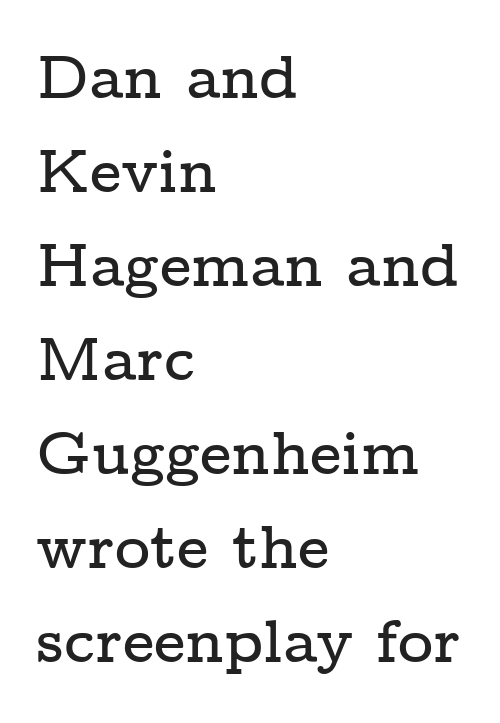
Q: Is the text italic (slanted)? A: No, it is upright.
Q: Is the typeface a serif or a sans-serif typeface? A: Serif.
Q: Is the text underlined? A: No.
Q: How is the paragraph aligned? A: Left-aligned.
Q: Is the spacing between letters normal or unusually wide? A: Normal.
Q: Is the spacing between lines tight, normal or loose? A: Normal.
Q: Width (condensed, normal, or wide)? A: Wide.
Q: Stroke contrast? A: Low.
Q: x-height? A: Medium.
Q: Monospaced? A: No.
